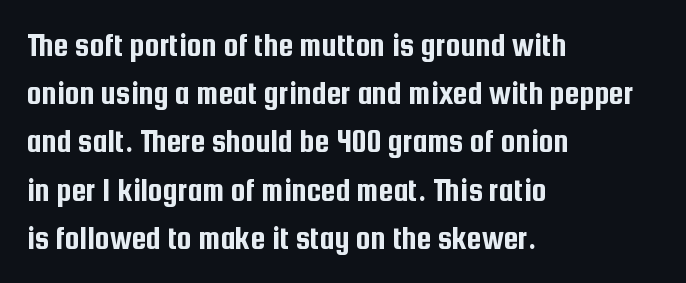
Each row of text sits above clean, open space. Proportional: the letters do not fall into vertical columns. Notice how the passage keeps a crisp vertical edge on the left only. Posture: vertical. The rendering keeps characters at their native spacing. The type family on display is of the sans-serif kind.
